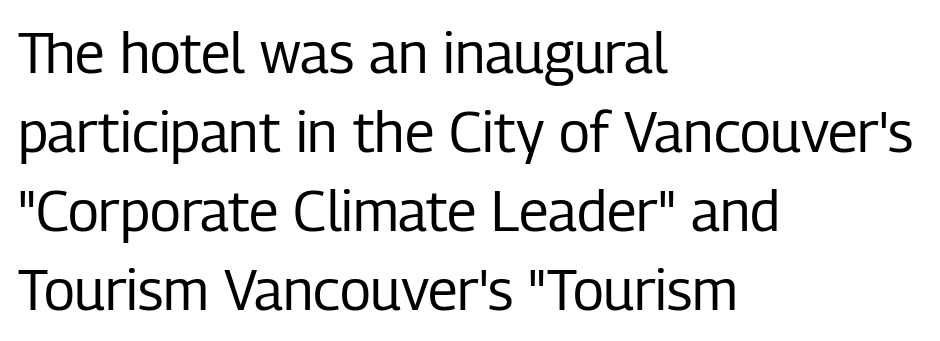
Here the designer chose a conventional face with non-uniform glyph widths. The text was rendered using a sans face with plain stroke endings. Posture: upright roman. The strokes are not fattened; the text isn't bold. The face used here is rendered with its standard letterfit.
